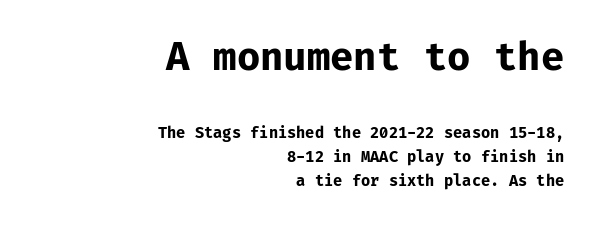
{"serif": "no", "italic": "no", "bold": "yes", "weight": "bold", "width": "normal", "stroke_contrast": "low", "x_height": "medium", "monospaced": "yes", "underline": "no", "align": "right", "line_spacing": "normal", "line_spacing_ratio": 1.58, "letter_spacing": "normal", "letter_spacing_em": 0.0, "larger_block": "first", "size_ratio": 2.53, "glyph_px": 38}
